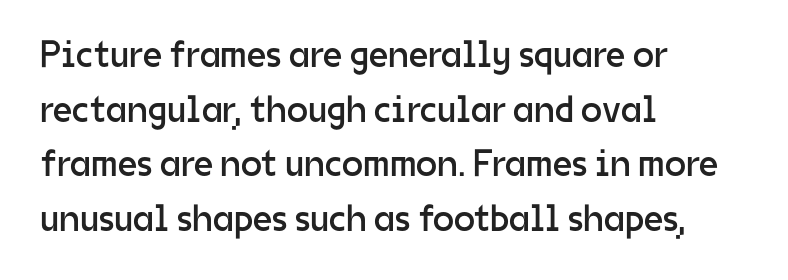
The image shows 38 px regular-weight sans-serif type, upright; set left-aligned, normal line spacing (1.44x), normal letter spacing, not underlined; low stroke contrast and a medium x-height.
